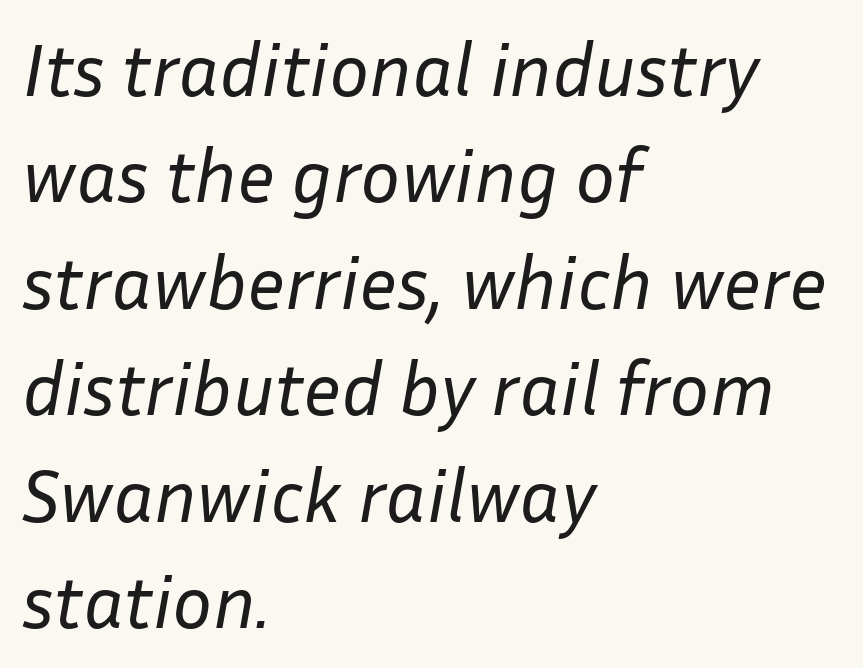
{"italic": "yes", "lean": "right", "slant_degrees": 10, "bold": "no", "weight": "regular", "width": "normal", "stroke_contrast": "low", "x_height": "medium", "monospaced": "no", "underline": "no", "align": "left", "line_spacing": "normal", "line_spacing_ratio": 1.42, "letter_spacing": "normal", "letter_spacing_em": 0.0, "glyph_px": 75}
